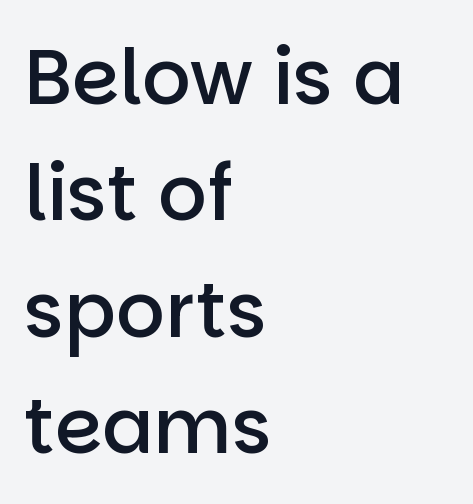
Q: Is the text bold? A: Semi-bold.
Q: Is the text italic (slanted)? A: No, it is upright.
Q: Is the typeface a serif or a sans-serif typeface? A: Sans-serif.
Q: Is the text underlined? A: No.
Q: How is the paragraph aligned? A: Left-aligned.
Q: Is the spacing between letters normal or unusually wide? A: Normal.
Q: Is the spacing between lines tight, normal or loose? A: Normal.
Q: Width (condensed, normal, or wide)? A: Normal.
Q: Stroke contrast? A: Low.
Q: x-height? A: Large.
Q: Monospaced? A: No.
